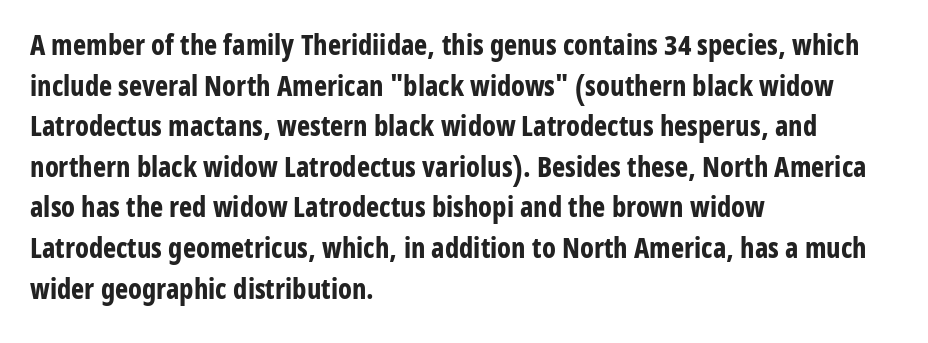
{"serif": "no", "italic": "no", "bold": "yes", "weight": "bold", "width": "condensed", "stroke_contrast": "low", "x_height": "medium", "monospaced": "no", "underline": "no", "align": "left", "line_spacing": "normal", "line_spacing_ratio": 1.45, "letter_spacing": "normal", "letter_spacing_em": 0.0, "glyph_px": 28}
